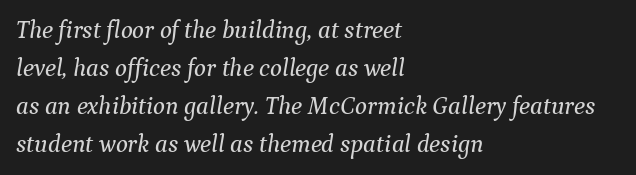
{"italic": "yes", "lean": "right", "slant_degrees": 9, "underline": "no", "align": "left", "line_spacing": "normal", "line_spacing_ratio": 1.52, "letter_spacing": "normal", "letter_spacing_em": 0.0, "glyph_px": 25}
